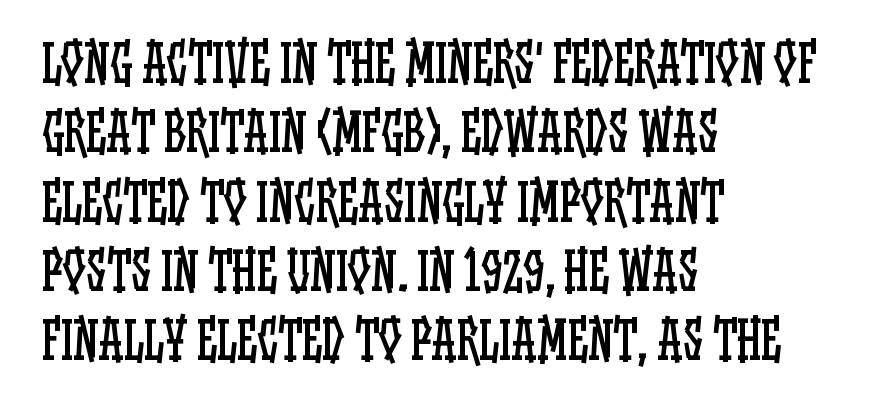
Q: Is the text bold? A: No.
Q: Is the text italic (slanted)? A: No, it is upright.
Q: Is the text underlined? A: No.
Q: How is the paragraph aligned? A: Left-aligned.
Q: Is the spacing between letters normal or unusually wide? A: Normal.
Q: Is the spacing between lines tight, normal or loose? A: Normal.
Q: Width (condensed, normal, or wide)? A: Condensed.
Q: Stroke contrast? A: Low.
Q: x-height? A: Large.
Q: Monospaced? A: No.
